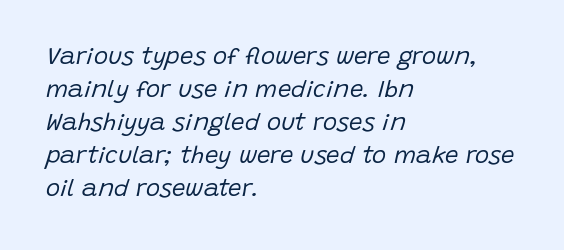
The rendering keeps characters at their native spacing. Observe the lean: these are italic letterforms. What's the leading like? Ordinary, nothing unusual. The baseline area is clear. This rendering uses left alignment, leaving the right contour irregular. This reads as an unemphasized weight, regular at the heaviest.
